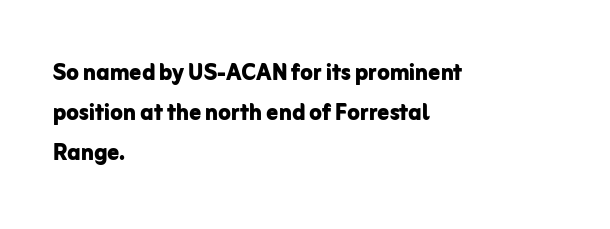
The image shows 29 px bold sans-serif type, upright; set left-aligned, normal line spacing (1.38x), normal letter spacing, not underlined; low stroke contrast and a medium x-height.
